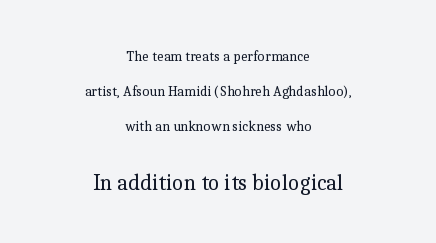
The image shows 22 px text type, upright; set centered, loose line spacing (2.49x), normal letter spacing, not underlined; the second (bottom) block is 1.57x larger.
